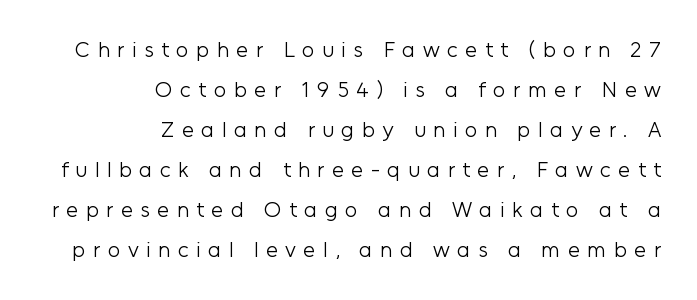
Q: Is the text bold? A: No.
Q: Is the text italic (slanted)? A: No, it is upright.
Q: Is the text underlined? A: No.
Q: How is the paragraph aligned? A: Right-aligned.
Q: Is the spacing between letters normal or unusually wide? A: Unusually wide.
